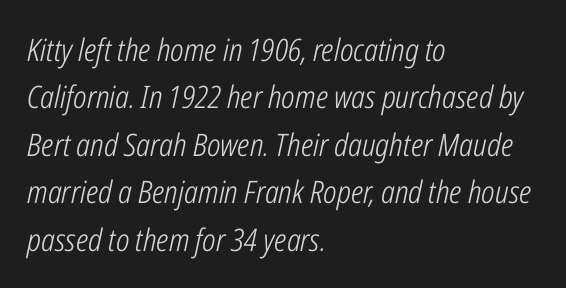
{"italic": "yes", "lean": "right", "slant_degrees": 12, "bold": "no", "weight": "light", "width": "condensed", "stroke_contrast": "low", "x_height": "medium", "monospaced": "no", "underline": "no", "align": "left", "line_spacing": "normal", "line_spacing_ratio": 1.53, "letter_spacing": "normal", "letter_spacing_em": 0.0, "glyph_px": 31}
